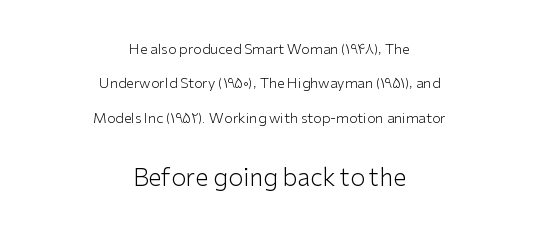
Q: Is the text bold? A: No.
Q: Is the text italic (slanted)? A: No, it is upright.
Q: Is the text underlined? A: No.
Q: How is the paragraph aligned? A: Centered.
Q: Is the spacing between letters normal or unusually wide? A: Normal.
Q: Is the spacing between lines tight, normal or loose? A: Loose.
Q: Which block of text is set in a larger size, the first (top) or the second (bottom)? A: The second (bottom) one.
